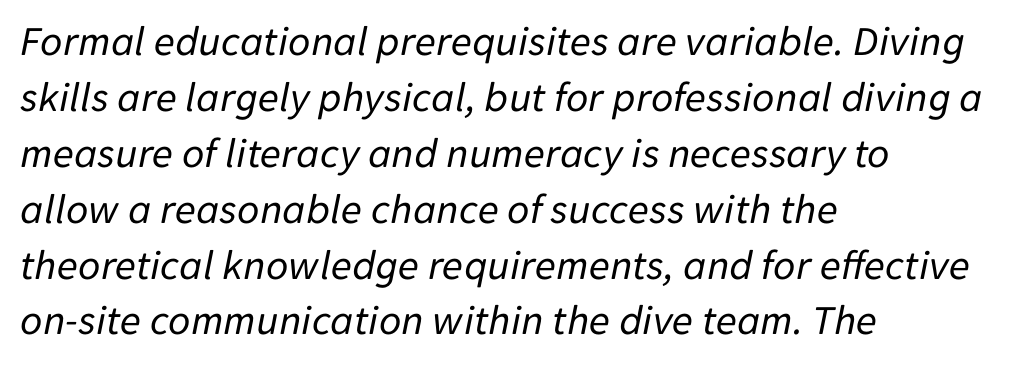
{"italic": "yes", "lean": "right", "slant_degrees": 11, "bold": "no", "weight": "regular", "width": "normal", "stroke_contrast": "low", "x_height": "medium", "monospaced": "no", "underline": "no", "align": "left", "line_spacing": "normal", "line_spacing_ratio": 1.3, "letter_spacing": "normal", "letter_spacing_em": 0.0, "glyph_px": 43}
